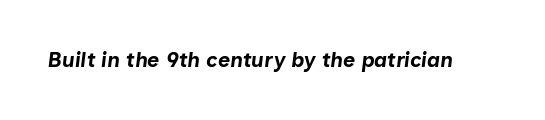
Q: Is the text bold? A: Yes.
Q: Is the text italic (slanted)? A: Yes, it leans right by about 7 degrees.
Q: Is the text underlined? A: No.
Q: Is the spacing between letters normal or unusually wide? A: Normal.
